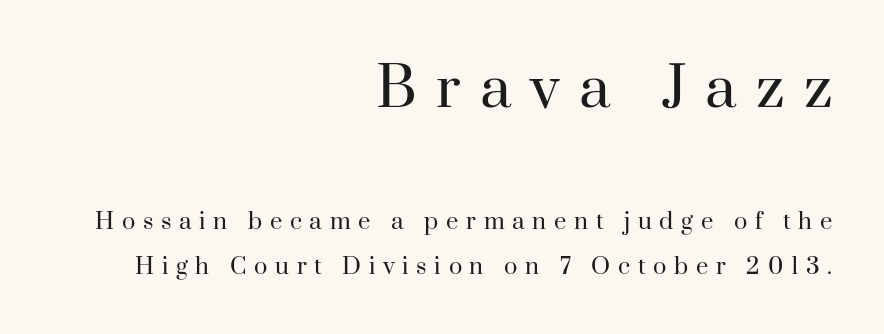
Q: Is the text bold? A: No.
Q: Is the text italic (slanted)? A: No, it is upright.
Q: Is the typeface a serif or a sans-serif typeface? A: Serif.
Q: Is the text underlined? A: No.
Q: How is the paragraph aligned? A: Right-aligned.
Q: Is the spacing between letters normal or unusually wide? A: Unusually wide.
Q: Is the spacing between lines tight, normal or loose? A: Loose.
Q: Which block of text is set in a larger size, the first (top) or the second (bottom)? A: The first (top) one.
Q: Width (condensed, normal, or wide)? A: Normal.
Q: Stroke contrast? A: High.
Q: x-height? A: Small.
Q: Monospaced? A: No.
